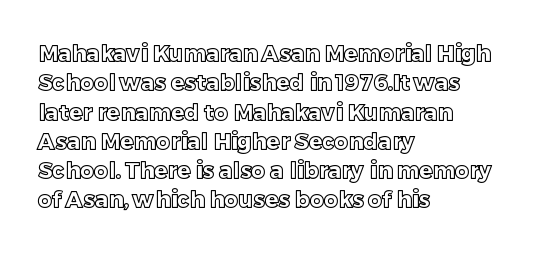
The image shows 22 px text type, upright; set left-aligned, normal line spacing (1.33x), normal letter spacing, not underlined.
